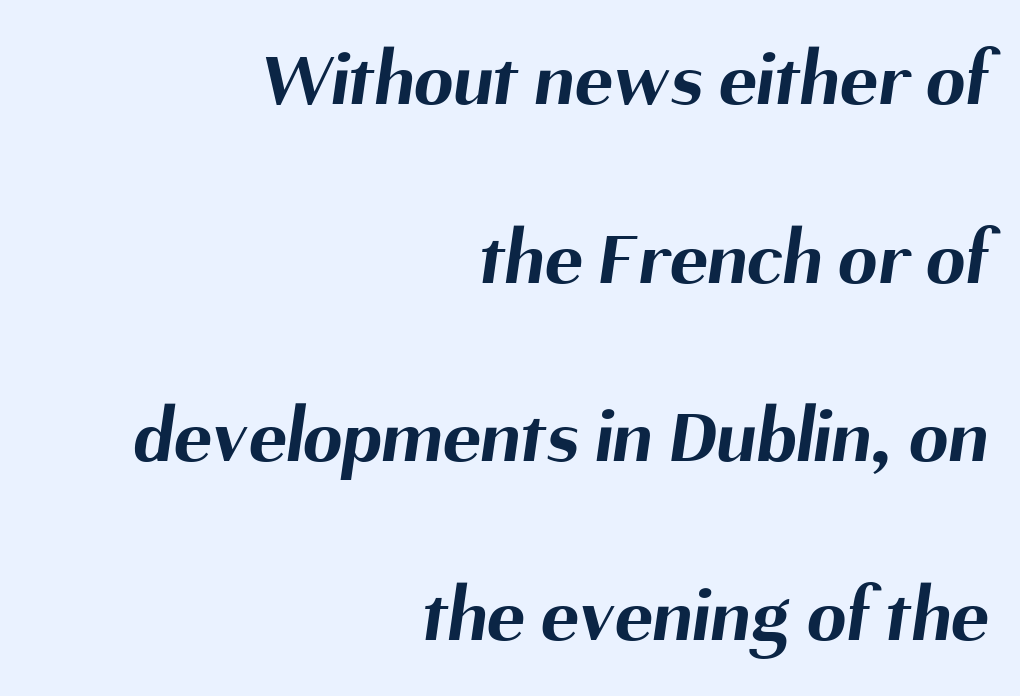
{"serif": "no", "bold": "yes", "weight": "bold", "width": "normal", "stroke_contrast": "medium", "x_height": "medium", "monospaced": "no", "underline": "no", "align": "right", "line_spacing": "loose", "line_spacing_ratio": 2.26, "letter_spacing": "normal", "letter_spacing_em": 0.0, "glyph_px": 79}
